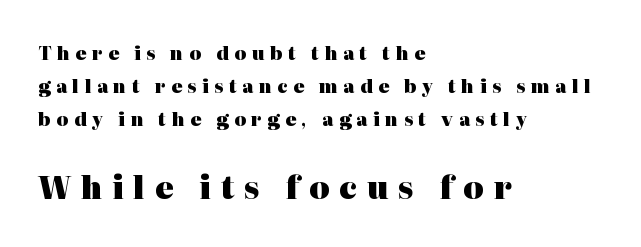
{"serif": "yes", "italic": "no", "bold": "yes", "weight": "heavy", "width": "normal", "stroke_contrast": "high", "x_height": "medium", "monospaced": "no", "underline": "no", "align": "left", "line_spacing_ratio": 1.83, "letter_spacing": "wide", "letter_spacing_em": 0.31, "larger_block": "second", "size_ratio": 1.72, "glyph_px": 31}
